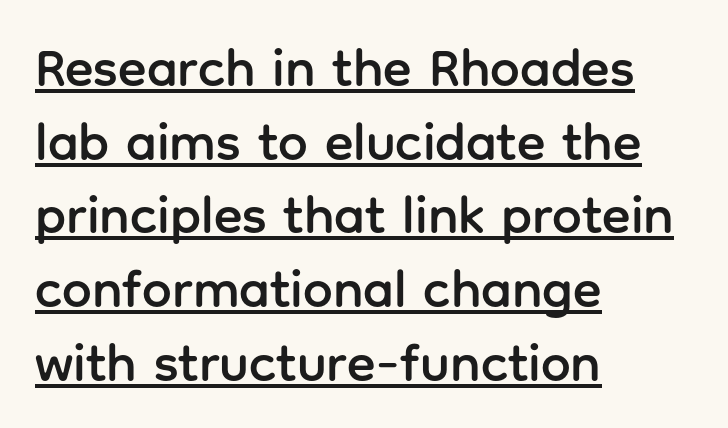
Q: Is the text italic (slanted)? A: No, it is upright.
Q: Is the typeface a serif or a sans-serif typeface? A: Sans-serif.
Q: Is the text underlined? A: Yes.
Q: How is the paragraph aligned? A: Left-aligned.
Q: Is the spacing between letters normal or unusually wide? A: Normal.
Q: Is the spacing between lines tight, normal or loose? A: Normal.
Q: Width (condensed, normal, or wide)? A: Normal.
Q: Stroke contrast? A: Low.
Q: x-height? A: Medium.
Q: Monospaced? A: No.
